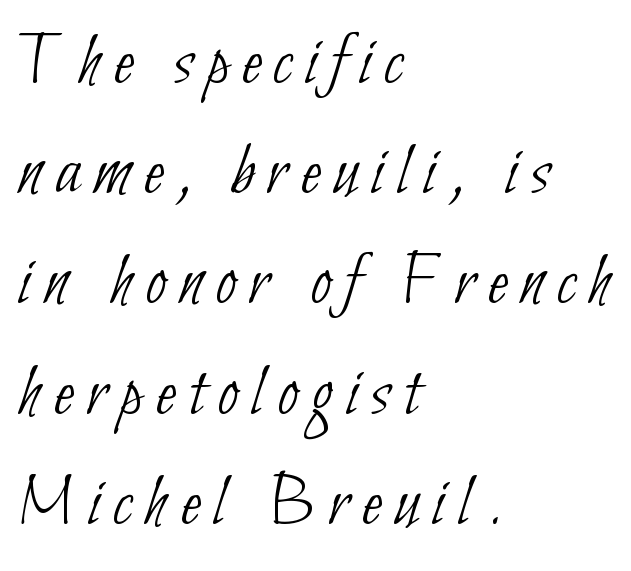
{"serif": "no", "bold": "no", "weight": "thin", "width": "condensed", "stroke_contrast": "low", "x_height": "small", "monospaced": "no", "underline": "no", "align": "left", "line_spacing": "normal", "line_spacing_ratio": 1.45, "glyph_px": 76}
